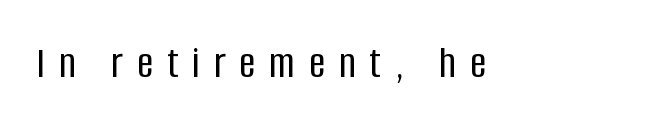
Q: Is the text italic (slanted)? A: No, it is upright.
Q: Is the typeface a serif or a sans-serif typeface? A: Sans-serif.
Q: Is the text underlined? A: No.
Q: Is the spacing between letters normal or unusually wide? A: Unusually wide.
Q: Width (condensed, normal, or wide)? A: Condensed.
Q: Stroke contrast? A: Low.
Q: x-height? A: Large.
Q: Monospaced? A: No.
